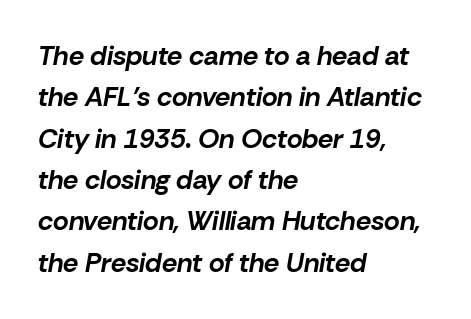
The image shows 27 px bold type, italic (leaning right); set left-aligned, normal line spacing (1.53x), normal letter spacing, not underlined.
